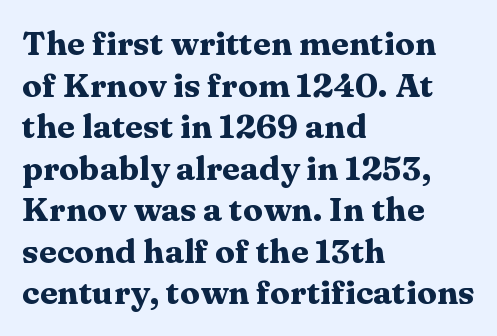
Strong, thick strokes mark this as bold type. A serif font was chosen for this passage. Tracking here is standard; glyphs follow each other at the usual distance. The passage is arranged the way most books set body copy — flush left. Leading matches the norm, producing a regular column.
